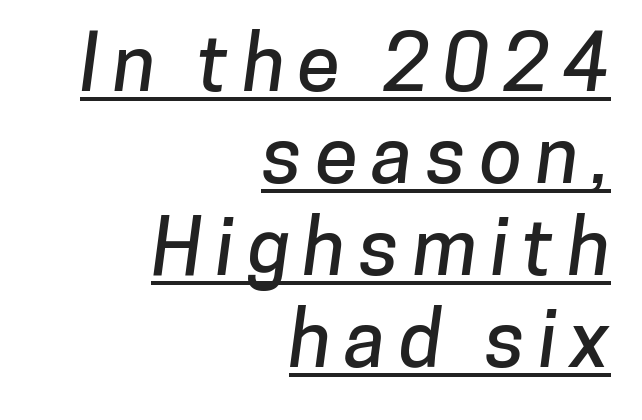
The image shows 78 px sans-serif type; set right-aligned, line spacing 1.18x, underlined; low stroke contrast and a medium x-height.
